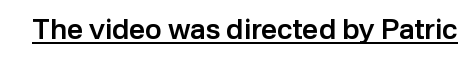
{"serif": "no", "italic": "no", "bold": "semi", "weight": "semibold", "width": "normal", "stroke_contrast": "low", "x_height": "medium", "monospaced": "no", "underline": "yes", "letter_spacing": "normal", "letter_spacing_em": 0.0, "glyph_px": 28}
